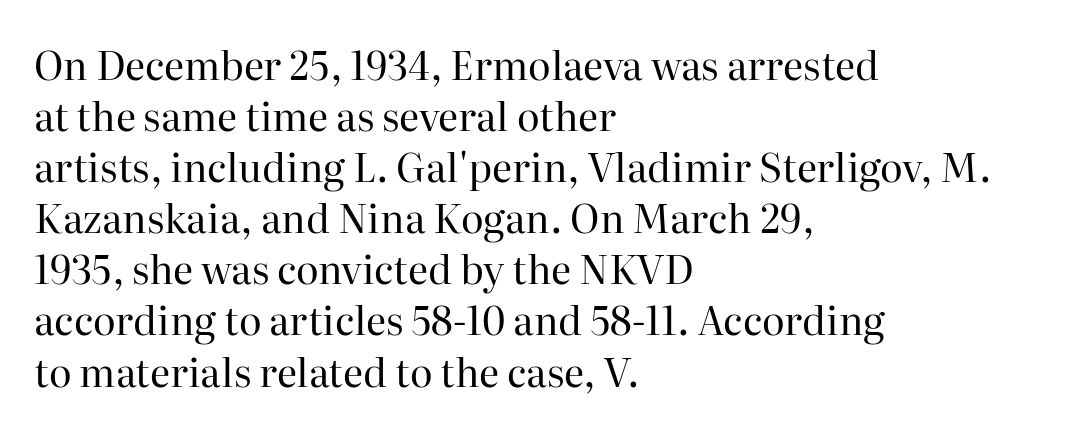
Designer's note — italics off, roman on. A clean baseline with only descenders dipping below it. A typesetter would call this proportional, since set widths differ per character. Every row of glyphs begins at an identical x-position on the left. Words appear dense and cohesive because spacing is normal.
